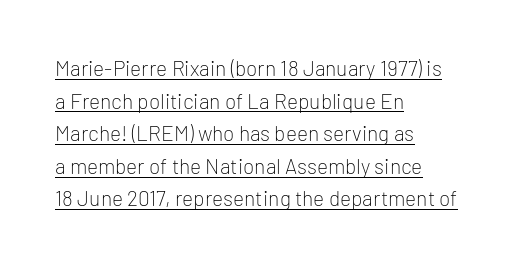
Weight: in the light-to-regular range. Italic: no, the glyphs are upright roman. Does the leading feel generous? No, just average. The line texture is even and compact thanks to regular tracking. The rendering uses the underline text-decoration. Line starts are locked; line ends wander.
